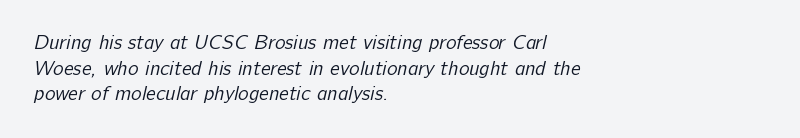
{"bold": "no", "underline": "no", "align": "left", "line_spacing": "normal", "line_spacing_ratio": 1.28, "letter_spacing": "normal", "letter_spacing_em": 0.0, "glyph_px": 20}
